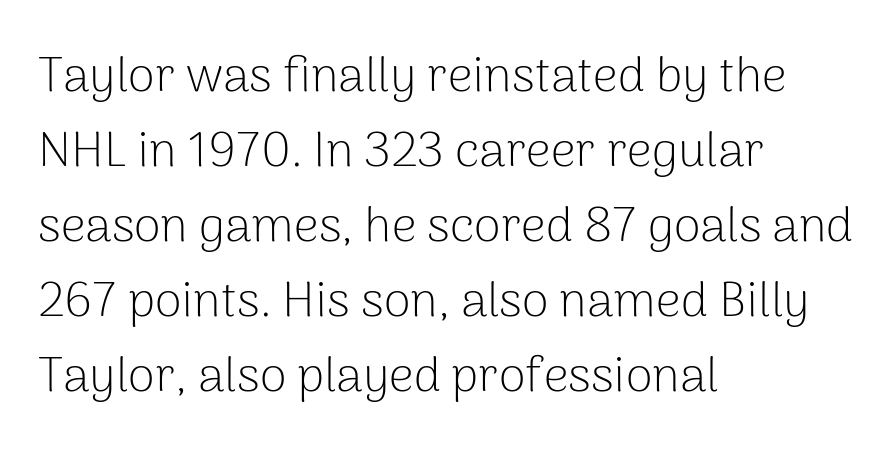
The image shows 49 px light sans-serif type, upright; set left-aligned, normal line spacing (1.53x), normal letter spacing, not underlined; low stroke contrast and a medium x-height.
